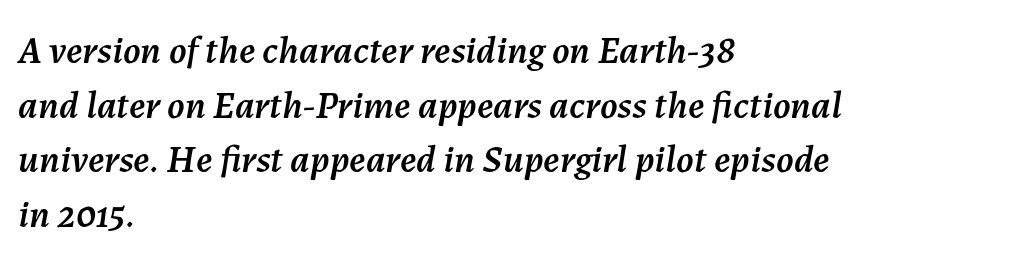
The image shows 39 px text type, italic (leaning right); set left-aligned, normal line spacing (1.4x), normal letter spacing, not underlined; medium stroke contrast and a medium x-height.
